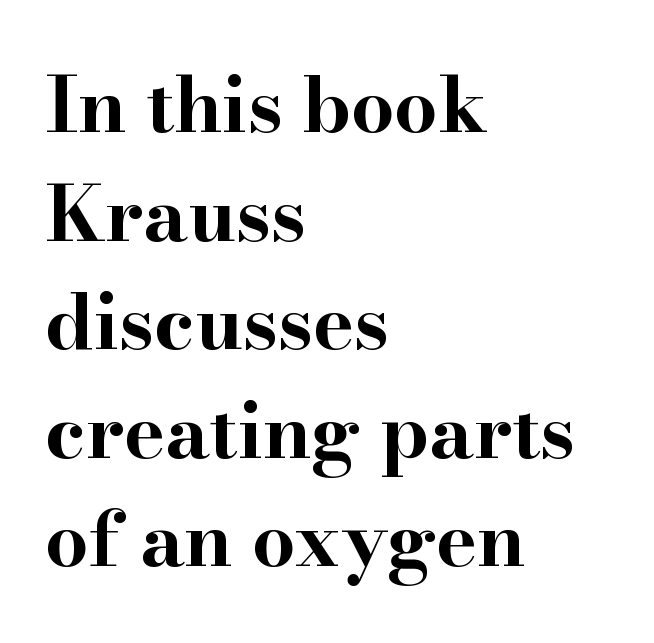
Q: Is the text bold? A: Yes.
Q: Is the text italic (slanted)? A: No, it is upright.
Q: Is the typeface a serif or a sans-serif typeface? A: Serif.
Q: Is the text underlined? A: No.
Q: How is the paragraph aligned? A: Left-aligned.
Q: Is the spacing between letters normal or unusually wide? A: Normal.
Q: Is the spacing between lines tight, normal or loose? A: Normal.
Q: Width (condensed, normal, or wide)? A: Wide.
Q: Stroke contrast? A: High.
Q: x-height? A: Small.
Q: Monospaced? A: No.
